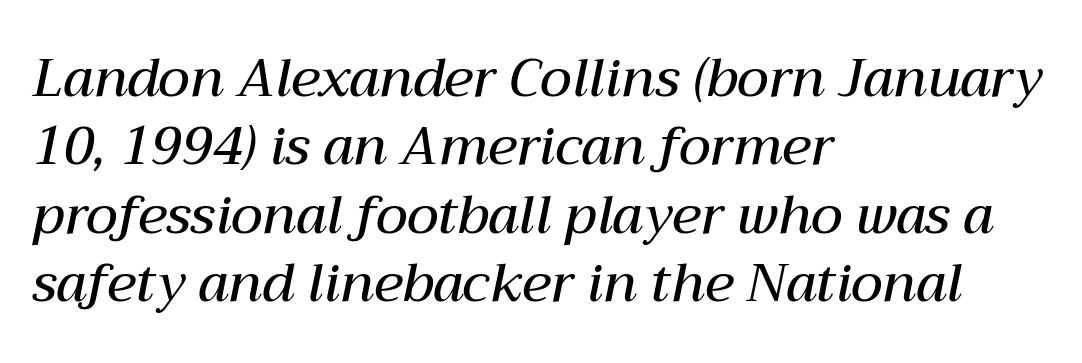
Any mark beneath the type? The region is blank. Horizontally, the lines are justified to the leading edge only. An italicized treatment has been applied to the whole sample. There is no visible air inserted between adjacent glyphs. Do the characters align in a grid? No, the font is proportional.
